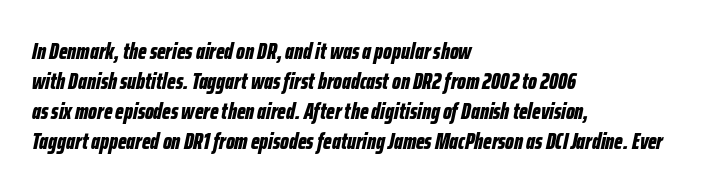
The letterforms sit shoulder to shoulder at normal distance. Horizontal bands of white between lines are of average thickness. Reading down the block, your eye returns to a fixed left position each line. The space directly below the letters is spotless.
